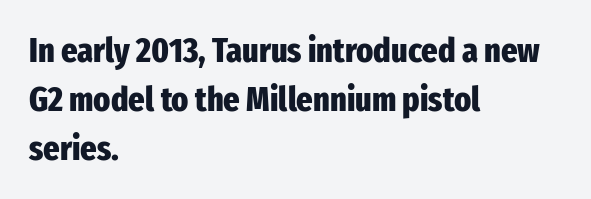
{"serif": "no", "italic": "no", "bold": "yes", "weight": "heavy", "width": "condensed", "stroke_contrast": "low", "x_height": "medium", "monospaced": "no", "underline": "no", "align": "left", "line_spacing": "normal", "line_spacing_ratio": 1.4, "letter_spacing": "normal", "letter_spacing_em": 0.0, "glyph_px": 35}
